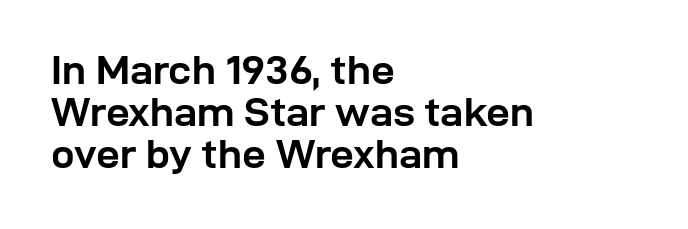
What's the leading like? Squeezed, with rows nearly overlapping. Typesetter's note: full bold, strokes at maximum text heaviness. The glyphs are unaccompanied by any horizontal stroke below them. The font's upright variant was chosen for this text.
